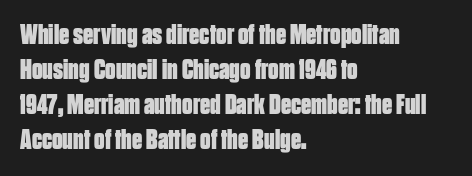
The image shows 29 px bold, condensed sans-serif type, upright; set left-aligned, line spacing 1.21x, normal letter spacing, not underlined; low stroke contrast and a large x-height.
